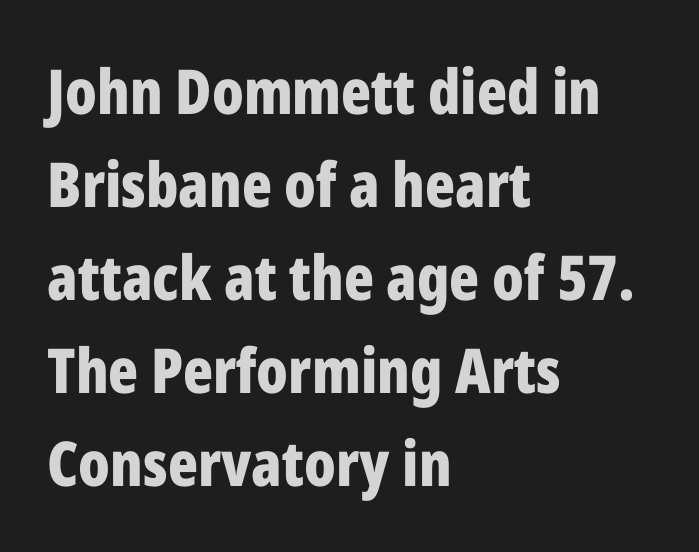
Q: Is the text bold? A: Yes.
Q: Is the text italic (slanted)? A: No, it is upright.
Q: Is the typeface a serif or a sans-serif typeface? A: Sans-serif.
Q: Is the text underlined? A: No.
Q: How is the paragraph aligned? A: Left-aligned.
Q: Is the spacing between letters normal or unusually wide? A: Normal.
Q: Is the spacing between lines tight, normal or loose? A: Normal.
Q: Width (condensed, normal, or wide)? A: Condensed.
Q: Stroke contrast? A: Low.
Q: x-height? A: Medium.
Q: Monospaced? A: No.
